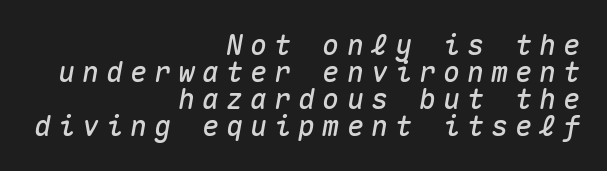
Note the uniform advance width — an 'i' takes as much space as an 'm'. Check under the words: just untouched page. Quick note: interline space is minimal. Horizontally, the lines are justified to the trailing edge only.
